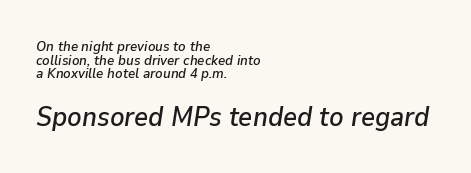
Q: Is the text italic (slanted)? A: Yes, it leans right by about 9 degrees.
Q: Is the text underlined? A: No.
Q: How is the paragraph aligned? A: Left-aligned.
Q: Is the spacing between letters normal or unusually wide? A: Normal.
Q: Is the spacing between lines tight, normal or loose? A: Tight.
Q: Which block of text is set in a larger size, the first (top) or the second (bottom)? A: The second (bottom) one.
